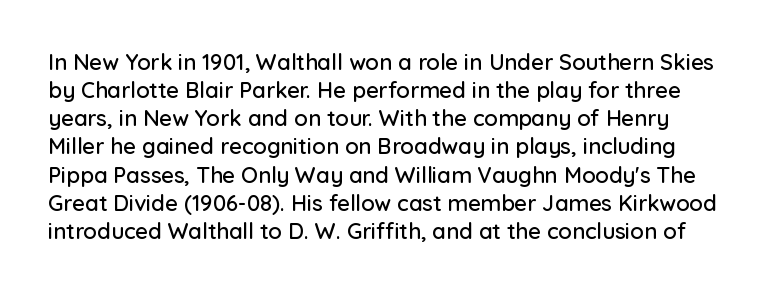
Nothing unusual about the tracking: characters are spaced as the font intends. Notice how descenders clear the ascenders below comfortably — that's standard leading. A roman cut, with each character standing at attention. Bare-footed words on every line.
